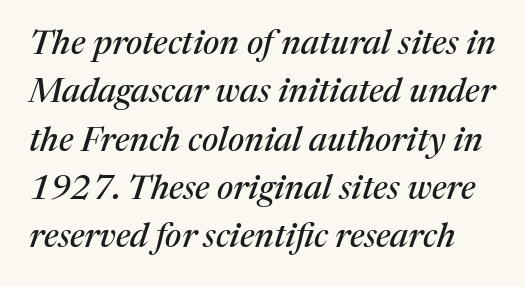
The image shows 34 px serif type, italic (leaning right); set normal line spacing (1.42x), normal letter spacing, not underlined; medium stroke contrast and a medium x-height.
